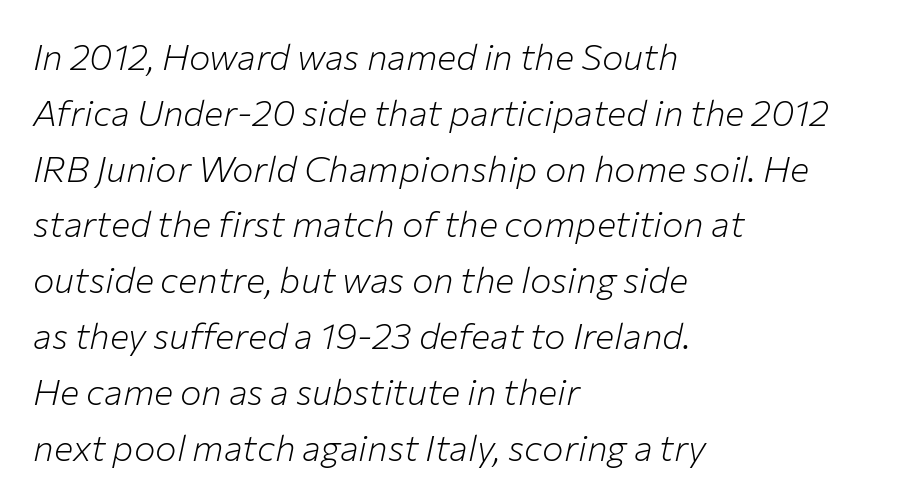
Q: Is the text bold? A: No.
Q: Is the text italic (slanted)? A: Yes, it leans right by about 12 degrees.
Q: Is the text underlined? A: No.
Q: How is the paragraph aligned? A: Left-aligned.
Q: Is the spacing between letters normal or unusually wide? A: Normal.
Q: Is the spacing between lines tight, normal or loose? A: Normal.
Q: Width (condensed, normal, or wide)? A: Normal.
Q: Stroke contrast? A: Low.
Q: x-height? A: Medium.
Q: Monospaced? A: No.
